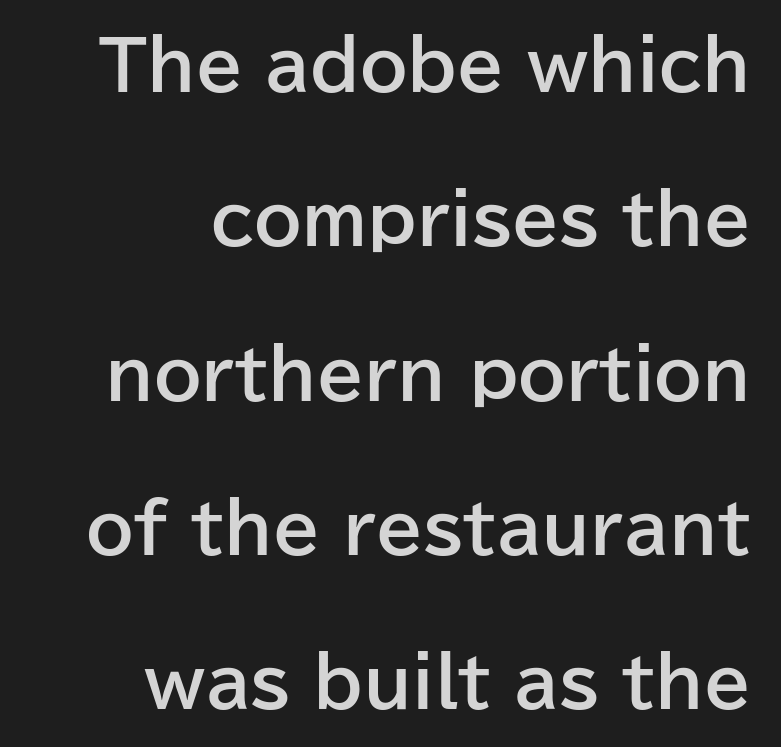
{"serif": "no", "italic": "no", "bold": "yes", "weight": "bold", "width": "normal", "stroke_contrast": "low", "x_height": "medium", "monospaced": "no", "underline": "no", "align": "right", "line_spacing": "loose", "line_spacing_ratio": 2.27, "letter_spacing": "normal", "letter_spacing_em": 0.0, "glyph_px": 68}
